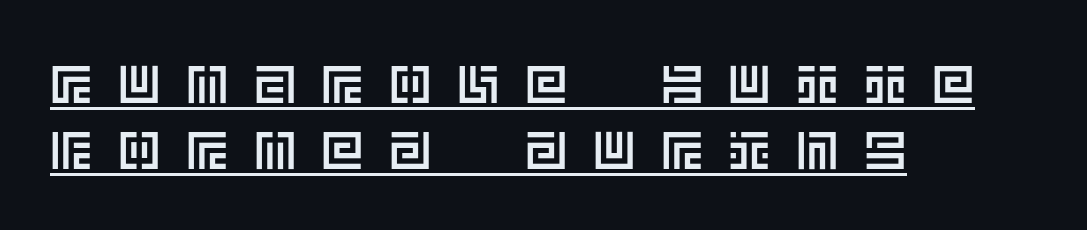
Ordinary non-slanted type is in use. Beneath each row of characters lies a ruled line. Reading down the block, your eye returns to a fixed left position each line. Words appear elongated and porous because spacing is wide.
